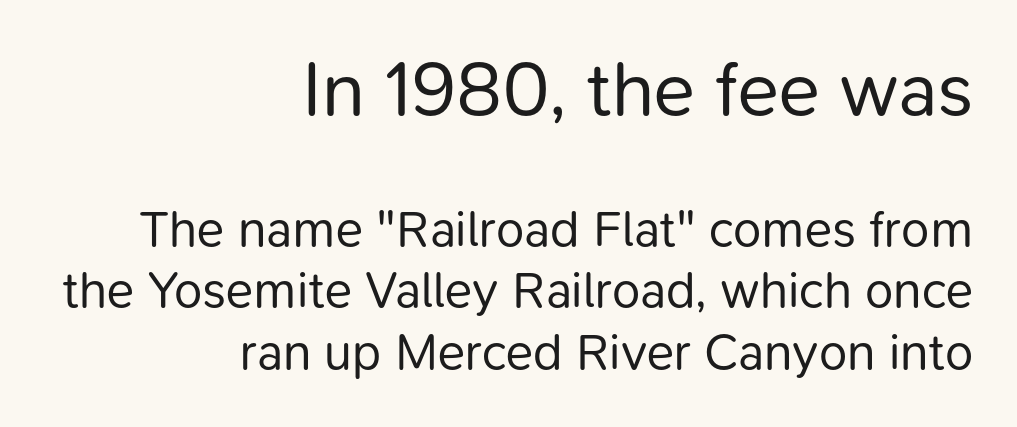
The cut favours lightness, reaching ordinary text weight at its darkest. Glyph-to-glyph distance matches everyday printed text. The baseline area is clear. Here the designer chose a conventional face with non-uniform glyph widths.
